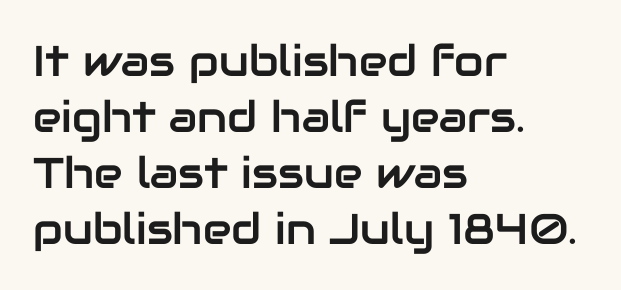
Notice how the passage keeps a crisp vertical edge on the left only. No extra tracking has been applied to these lines. Letterform terminals end flat and unadorned throughout the passage. Do the characters align in a grid? No, the font is proportional.
